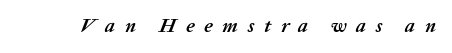
Typographic density is high because the face is bold. Observe the wide spacing: letters keep a clear distance from each other. Check the space under the baseline: it is left empty. These lines were composed using italics.
